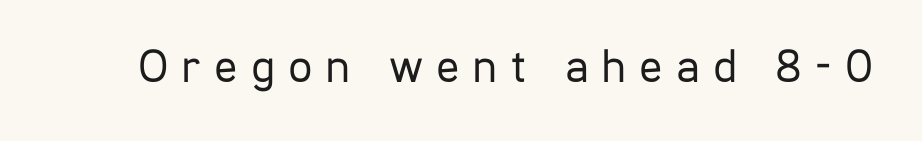
{"serif": "no", "italic": "no", "bold": "no", "weight": "regular", "width": "condensed", "stroke_contrast": "low", "x_height": "medium", "monospaced": "no", "underline": "no", "letter_spacing": "wide", "letter_spacing_em": 0.28, "glyph_px": 48}
